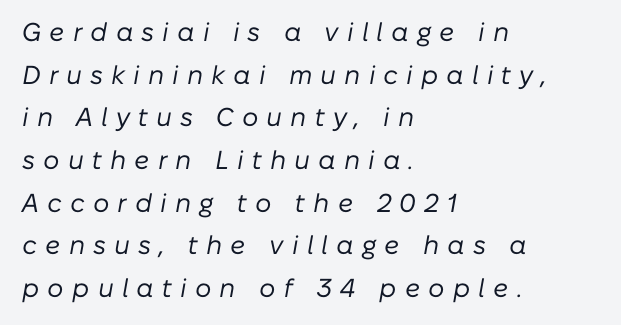
Q: Is the text bold? A: No.
Q: Is the text italic (slanted)? A: Yes, it leans right by about 10 degrees.
Q: Is the text underlined? A: No.
Q: How is the paragraph aligned? A: Left-aligned.
Q: Is the spacing between letters normal or unusually wide? A: Unusually wide.
Q: Is the spacing between lines tight, normal or loose? A: Normal.
